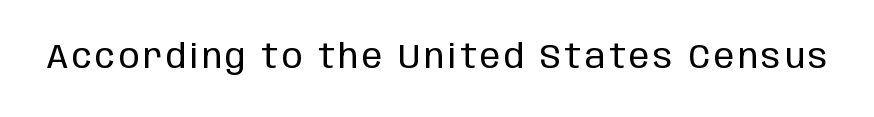
{"serif": "no", "italic": "no", "bold": "no", "weight": "regular", "width": "condensed", "stroke_contrast": "low", "x_height": "large", "monospaced": "no", "underline": "no", "glyph_px": 34}
